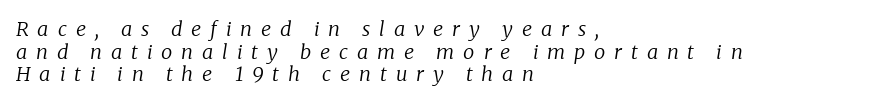
Q: Is the text bold? A: No.
Q: Is the text italic (slanted)? A: Yes, it leans right by about 8 degrees.
Q: Is the text underlined? A: No.
Q: How is the paragraph aligned? A: Left-aligned.
Q: Is the spacing between letters normal or unusually wide? A: Unusually wide.
Q: Is the spacing between lines tight, normal or loose? A: Tight.
